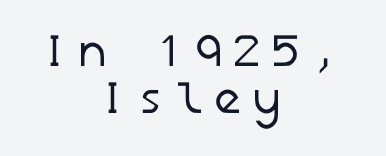
{"serif": "no", "bold": "no", "weight": "regular", "width": "normal", "stroke_contrast": "low", "x_height": "medium", "underline": "no", "align": "center", "line_spacing": "tight", "line_spacing_ratio": 1.02, "glyph_px": 46}
